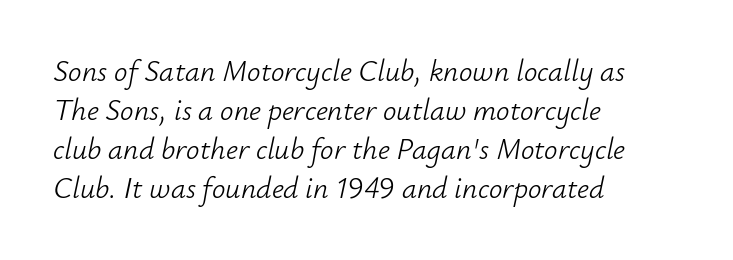
The image shows 30 px light type, italic (leaning right); set left-aligned, normal line spacing (1.3x), normal letter spacing, not underlined; low stroke contrast and a small x-height.
